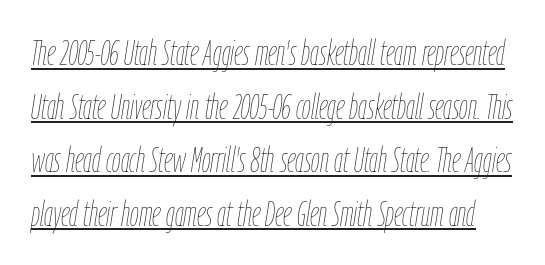
Vertical stems look standard width or narrower in stroke. Quick note: underline on. This sample has the flowing, uneven cadence of proportional lettering. Between one letter and the next there's only the usual sliver of space.
